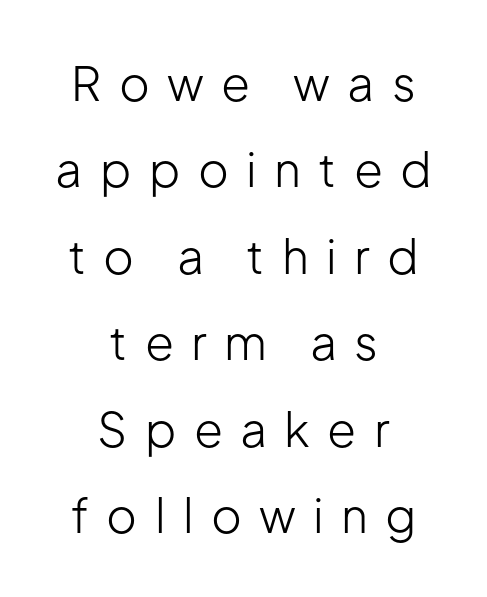
Decoration check: the copy has no underline. Substantial extra tracking has been applied to these lines. This rendering employs a face without finishing strokes, i.e., a sans-serif. Each letter keeps its own natural width here, so spacing adapts to shape.
